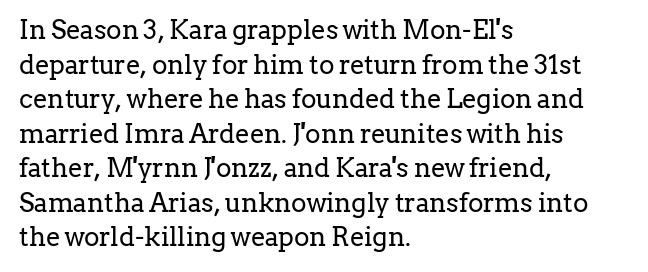
{"italic": "no", "bold": "no", "underline": "no", "align": "left", "line_spacing": "normal", "line_spacing_ratio": 1.33, "letter_spacing": "normal", "letter_spacing_em": 0.0, "glyph_px": 26}
